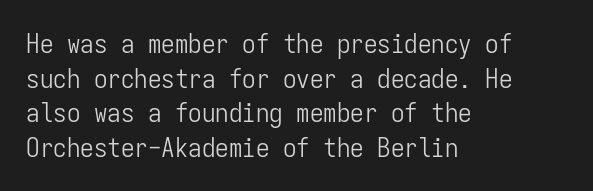
The block of text has a typical density, with ordinary space between rows. Which margin do the lines hug? The left one — the right edge is uneven. The space directly below the letters is spotless. This is the regular roman posture of the typeface. Does extra space separate the letters? No, they use regular spacing.
